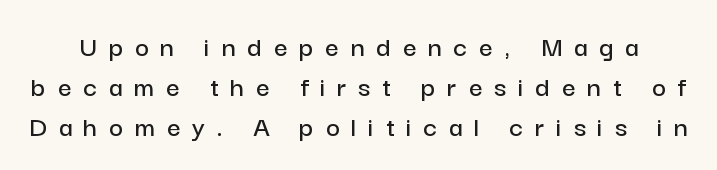
The text was rendered using a sans face with plain stroke endings. Check under the words: just untouched page. Tracking value appears strongly positive — letters spread wide. Leading: standard.
